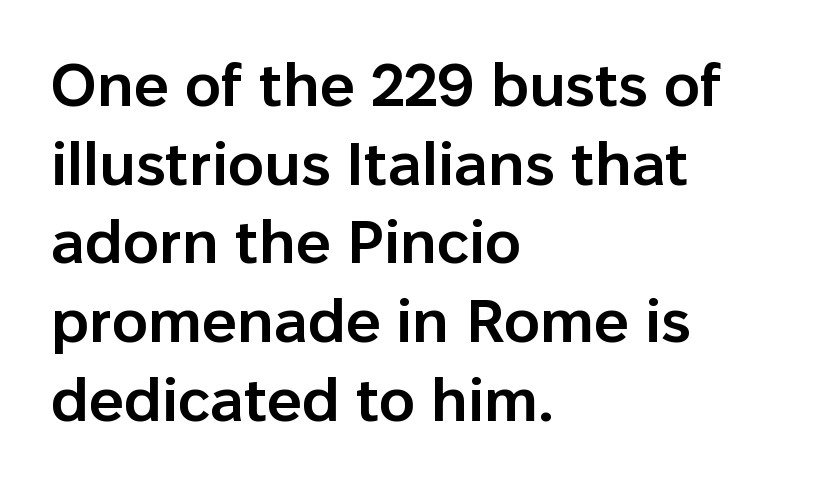
{"serif": "no", "italic": "no", "bold": "semi", "weight": "semibold", "width": "normal", "stroke_contrast": "low", "x_height": "medium", "monospaced": "no", "underline": "no", "align": "left", "line_spacing": "normal", "line_spacing_ratio": 1.29, "letter_spacing": "normal", "letter_spacing_em": 0.0, "glyph_px": 61}
